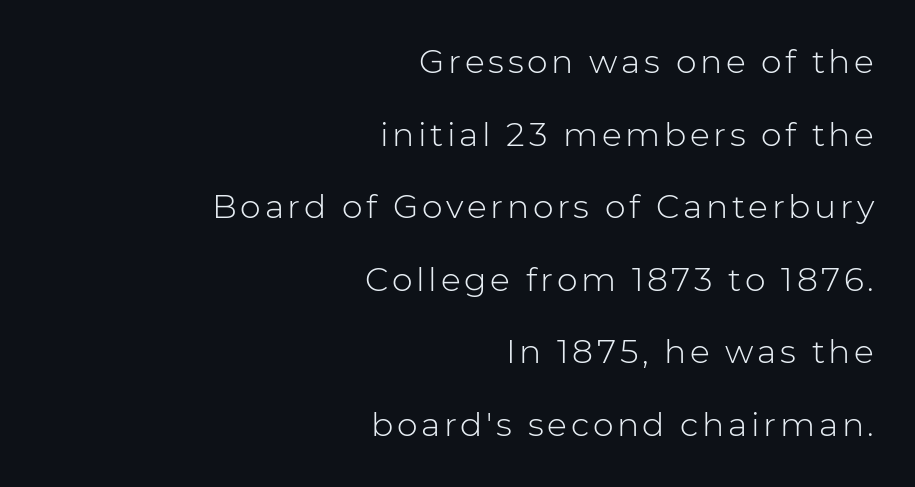
Each stroke keeps to a modest, everyday thickness or less. In terms of posture, this sample is upright. In terms of letterform style, serifs are entirely absent. Each letter keeps its own natural width here, so spacing adapts to shape. Just letters on the line, the space beneath them empty. Successive baselines arrive slowly, with a big drop between each.
